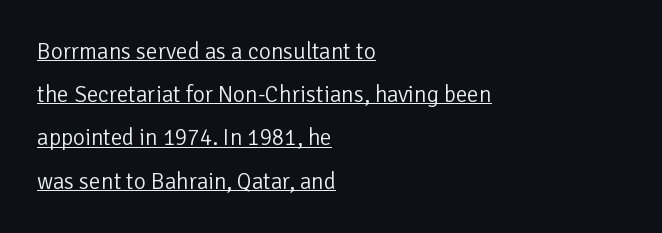
Decoration check: the copy is underlined. Horizontal alignment here is leftward, the default for most running prose. The typeface has the unassuming heft of standard copy or less. Italic? Not at all — the glyphs are vertical.
